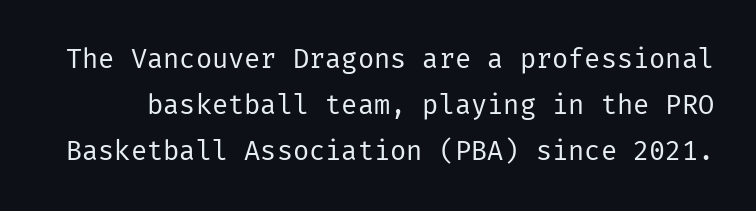
The image shows 27 px text type, upright; set line spacing 1.71x, normal letter spacing, not underlined.
